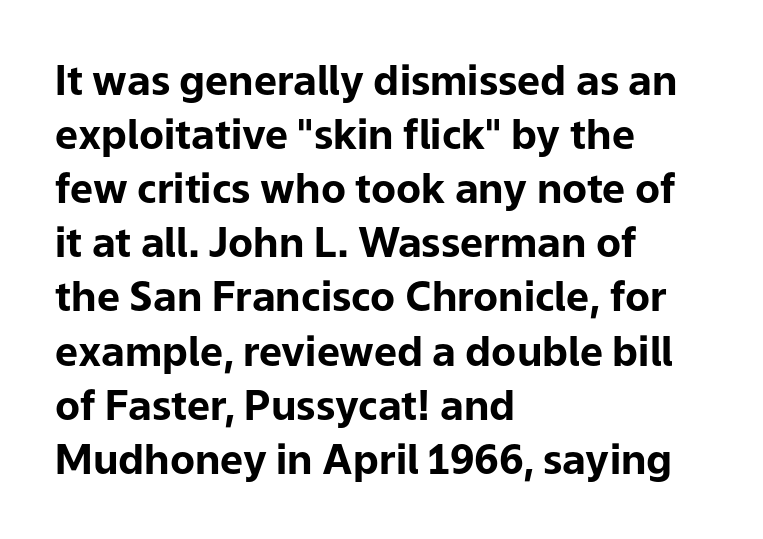
The image shows 41 px bold sans-serif type, upright; set left-aligned, normal line spacing (1.32x), normal letter spacing, not underlined; low stroke contrast and a medium x-height.
